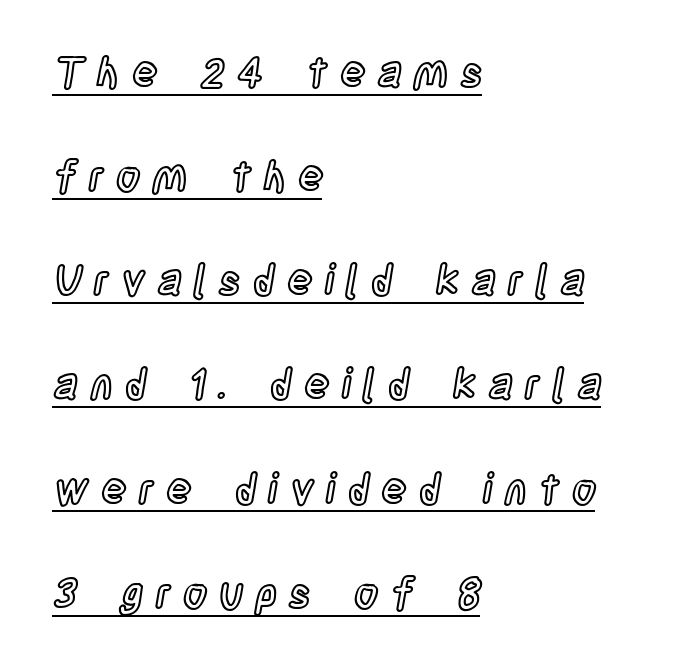
{"width": "condensed", "x_height": "large", "monospaced": "no", "underline": "yes", "align": "left", "line_spacing": "loose", "line_spacing_ratio": 2.48, "letter_spacing": "wide", "letter_spacing_em": 0.29, "glyph_px": 42}
